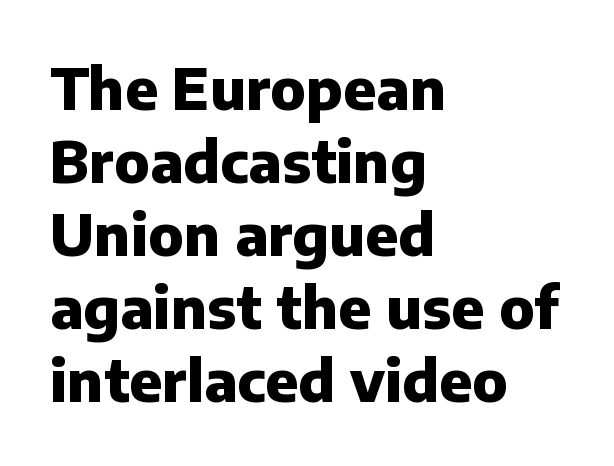
The image shows 58 px heavy sans-serif type, upright; set left-aligned, normal line spacing (1.26x), normal letter spacing, not underlined; low stroke contrast and a medium x-height.
